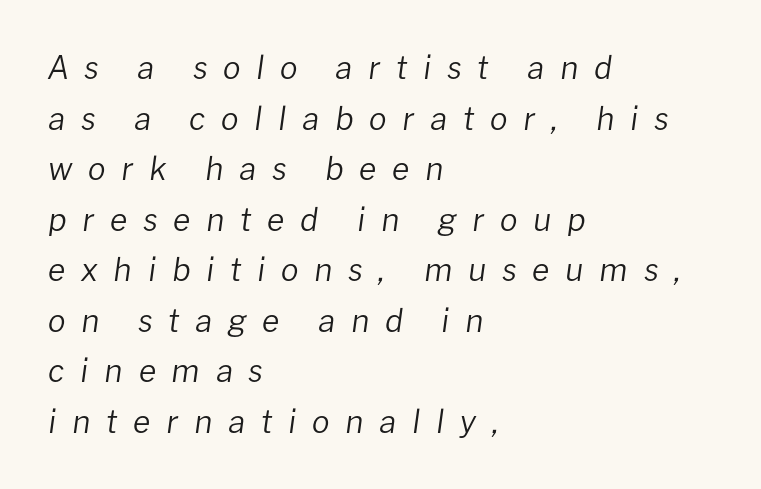
The image shows 32 px regular-weight type, italic (leaning right); set left-aligned, normal line spacing (1.58x), unusually wide letter spacing (+0.49 em), not underlined; low stroke contrast and a medium x-height.
